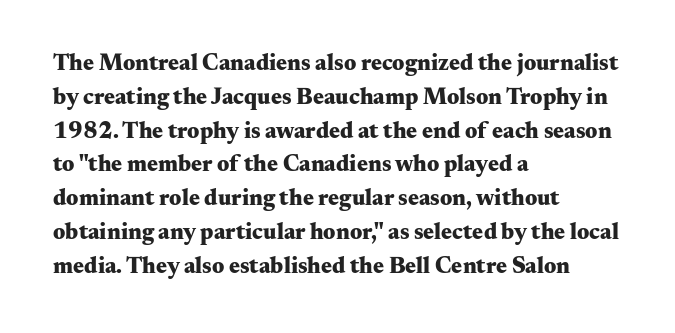
The image shows 23 px bold type, upright; set left-aligned, normal line spacing (1.47x), normal letter spacing, not underlined.
